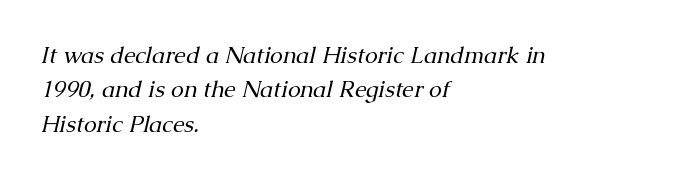
{"italic": "yes", "lean": "right", "slant_degrees": 13, "bold": "no", "underline": "no", "align": "left", "line_spacing": "normal", "line_spacing_ratio": 1.5, "letter_spacing": "normal", "letter_spacing_em": 0.0, "glyph_px": 23}
